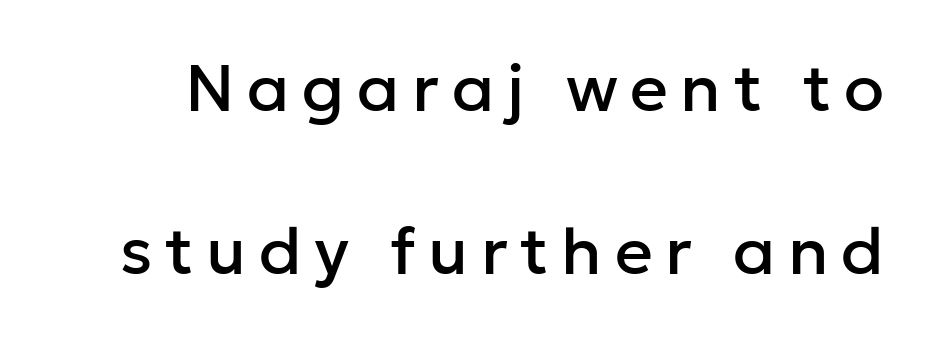
{"serif": "no", "italic": "no", "width": "normal", "stroke_contrast": "low", "x_height": "medium", "monospaced": "no", "underline": "no", "line_spacing": "loose", "line_spacing_ratio": 2.47, "glyph_px": 66}
